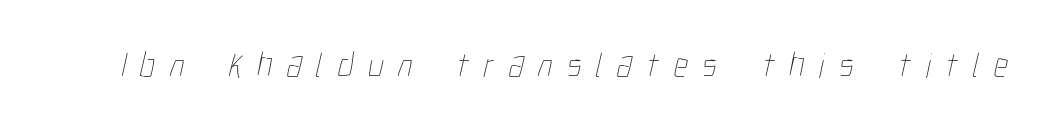
Q: Is the text bold? A: No.
Q: Is the text underlined? A: No.
Q: Is the spacing between letters normal or unusually wide? A: Unusually wide.
Q: Width (condensed, normal, or wide)? A: Condensed.
Q: Stroke contrast? A: Low.
Q: x-height? A: Medium.
Q: Monospaced? A: No.
